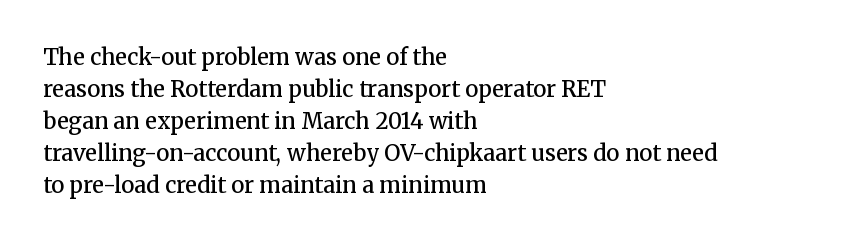
A typesetter would mark this as roman, not italic. If you drew a ruler down the left edge, every line would touch it. Look at the tracking — it's just the regular setting, nothing added. Regular leading.
